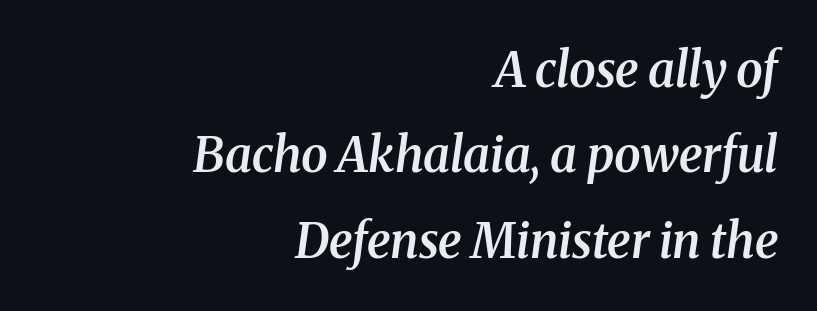
Weight: semibold (demi). Small tapered or slab feet sit at the stroke ends, so this counts as serif. A flush-right, rag-left setting is used for this passage. The gap between lines stays unmarked.
